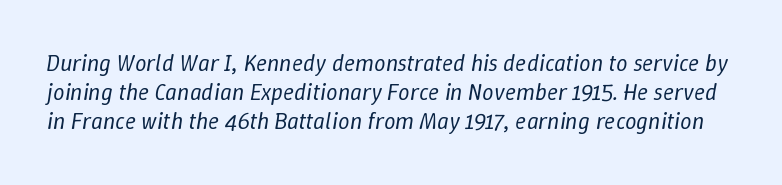
{"italic": "yes", "lean": "right", "slant_degrees": 9, "bold": "no", "underline": "no", "line_spacing": "normal", "line_spacing_ratio": 1.27, "letter_spacing": "normal", "letter_spacing_em": 0.0, "glyph_px": 23}
